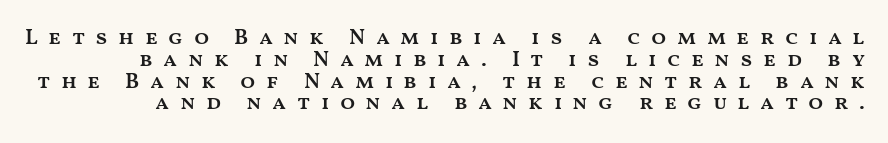
Just letters on the line, the space beneath them empty. It's the straight-up-and-down kind of type. The space between consecutive lines is stingy. Typographic density is moderately raised because the face is semibold. Characters follow at a spacing far wider than the type designer built in.
